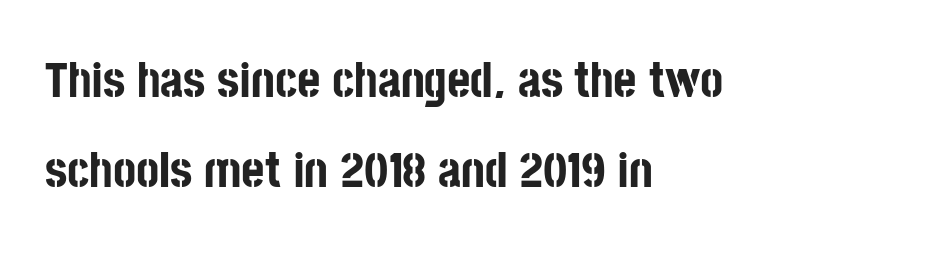
Honestly, there is no underline to notice here at all. Here the designer chose a conventional face with non-uniform glyph widths. Each letter's strokes conclude bluntly, with no projecting serifs. Notice how the passage keeps a crisp vertical edge on the left only. The sample has been set heavy, in full bold.
